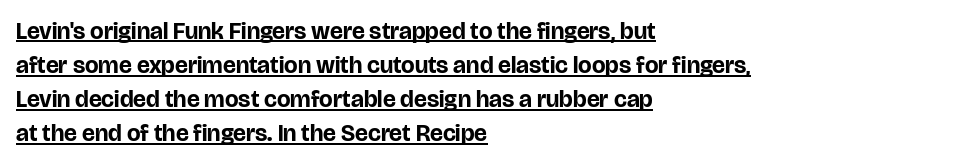
Q: Is the text bold? A: Yes.
Q: Is the text italic (slanted)? A: No, it is upright.
Q: Is the text underlined? A: Yes.
Q: How is the paragraph aligned? A: Left-aligned.
Q: Is the spacing between letters normal or unusually wide? A: Normal.
Q: Is the spacing between lines tight, normal or loose? A: Normal.
